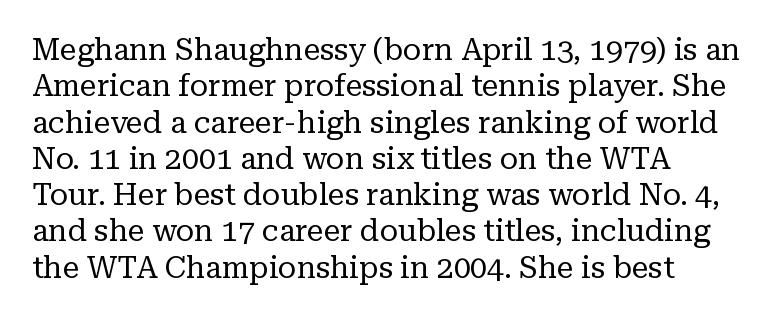
The foot of each line stays bare and open. Visually the block forms a straight wall on the left and a jagged coastline on the right. Words appear dense and cohesive because spacing is normal. The rendering uses natural spacing where letterforms have individual widths. Observe the serifs anchoring each vertical stroke in this sample. Stem width sits at or under what a default text font uses.
